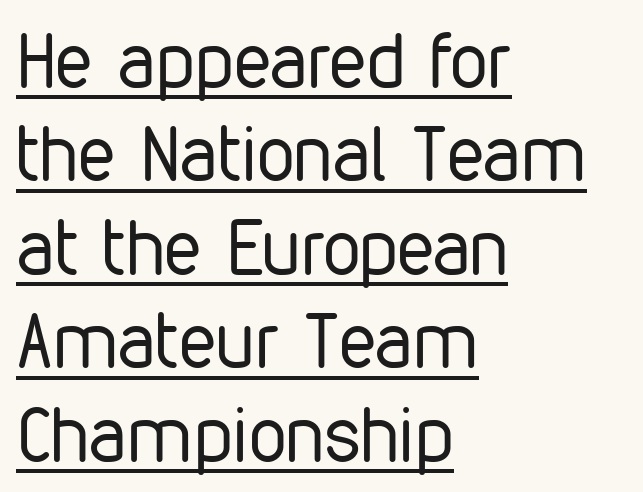
Q: Is the text bold? A: No.
Q: Is the text italic (slanted)? A: No, it is upright.
Q: Is the typeface a serif or a sans-serif typeface? A: Sans-serif.
Q: Is the text underlined? A: Yes.
Q: How is the paragraph aligned? A: Left-aligned.
Q: Is the spacing between letters normal or unusually wide? A: Normal.
Q: Width (condensed, normal, or wide)? A: Condensed.
Q: Stroke contrast? A: Low.
Q: x-height? A: Medium.
Q: Monospaced? A: No.
